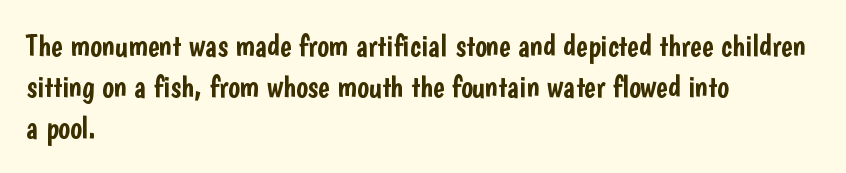
Q: Is the text italic (slanted)? A: No, it is upright.
Q: Is the typeface a serif or a sans-serif typeface? A: Sans-serif.
Q: Is the text underlined? A: No.
Q: How is the paragraph aligned? A: Left-aligned.
Q: Is the spacing between letters normal or unusually wide? A: Normal.
Q: Is the spacing between lines tight, normal or loose? A: Normal.
Q: Width (condensed, normal, or wide)? A: Condensed.
Q: Stroke contrast? A: Low.
Q: x-height? A: Medium.
Q: Monospaced? A: No.
